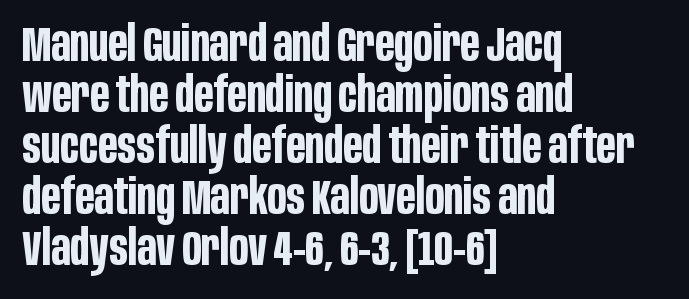
The image shows 49 px bold, condensed sans-serif type, upright; set left-aligned, tight line spacing (1.04x), normal letter spacing, not underlined; low stroke contrast and a large x-height.
